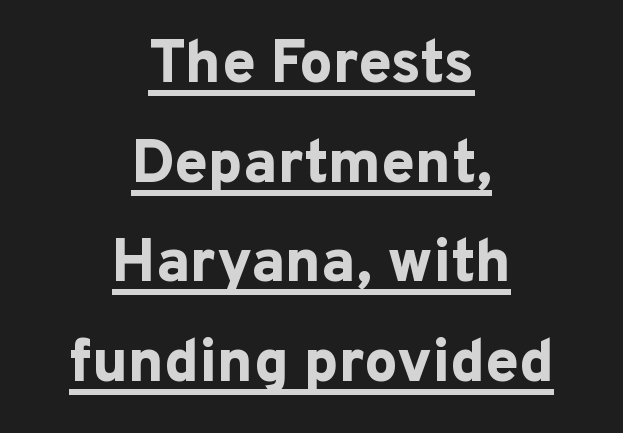
Each line is balanced around a shared central axis. Notice how the stems are strictly vertical — no italics here. Each glyph is drawn with heavy, bold strokes. The horizontal fit of the characters is conventional and even.
